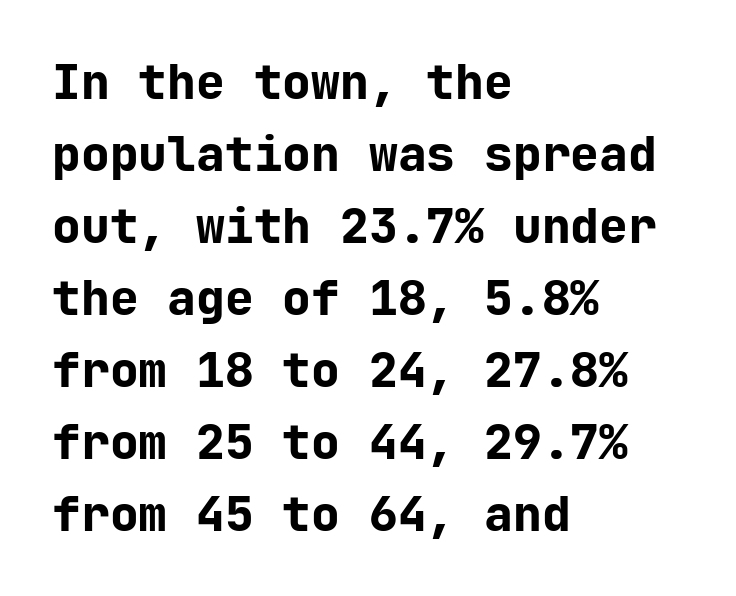
Q: Is the text bold? A: Yes.
Q: Is the text italic (slanted)? A: No, it is upright.
Q: Is the typeface a serif or a sans-serif typeface? A: Sans-serif.
Q: Is the text underlined? A: No.
Q: How is the paragraph aligned? A: Left-aligned.
Q: Is the spacing between letters normal or unusually wide? A: Normal.
Q: Is the spacing between lines tight, normal or loose? A: Normal.
Q: Width (condensed, normal, or wide)? A: Normal.
Q: Stroke contrast? A: Low.
Q: x-height? A: Medium.
Q: Monospaced? A: Yes.
